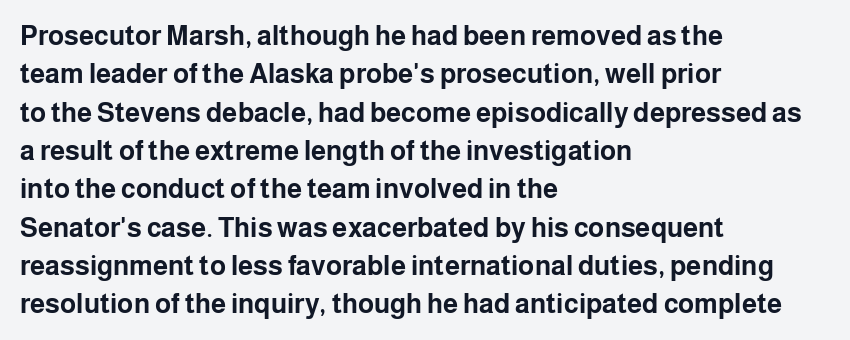
Glyph-to-glyph distance matches everyday printed text. Notice how thick the strokes are: this is what a full bold looks like. A normal amount of white space separates one row of letters from the next. Only glyphs here, with clear space below each row. Vertical strokes here are truly vertical.
